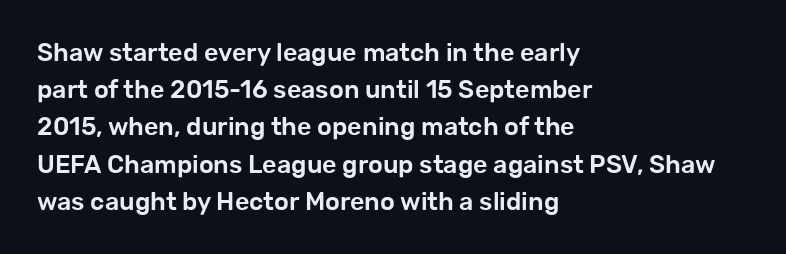
{"italic": "no", "underline": "no", "align": "left", "line_spacing": "normal", "line_spacing_ratio": 1.49, "letter_spacing": "normal", "letter_spacing_em": 0.0, "glyph_px": 25}
